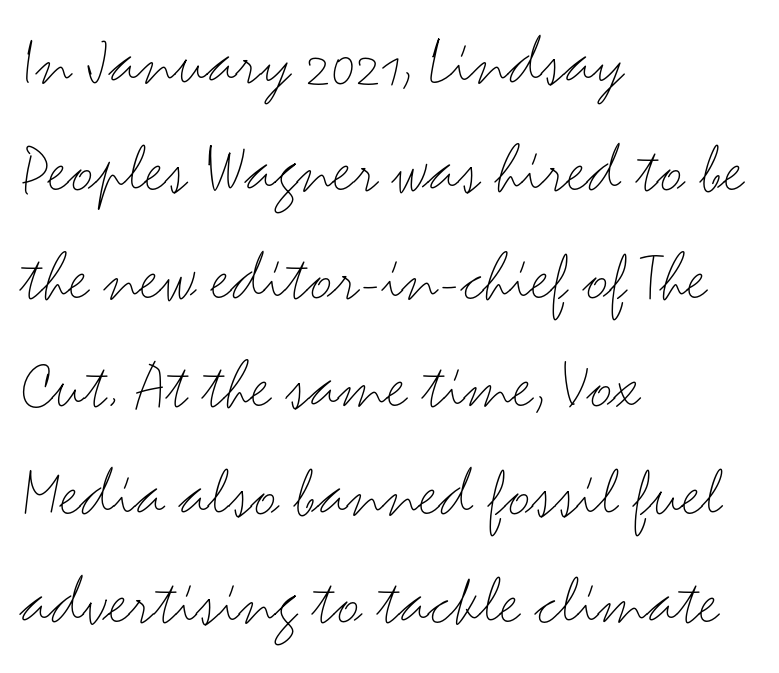
Q: Is the text bold? A: No.
Q: Is the text italic (slanted)? A: Yes.
Q: Is the typeface a serif or a sans-serif typeface? A: Sans-serif.
Q: Is the text underlined? A: No.
Q: How is the paragraph aligned? A: Left-aligned.
Q: Is the spacing between letters normal or unusually wide? A: Normal.
Q: Is the spacing between lines tight, normal or loose? A: Normal.
Q: Width (condensed, normal, or wide)? A: Wide.
Q: Stroke contrast? A: Medium.
Q: x-height? A: Small.
Q: Monospaced? A: No.
